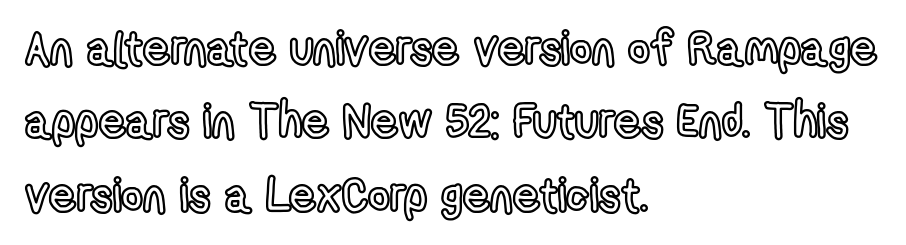
The image shows 47 px condensed type, upright; set left-aligned, normal line spacing (1.56x), normal letter spacing, not underlined; a medium x-height.
